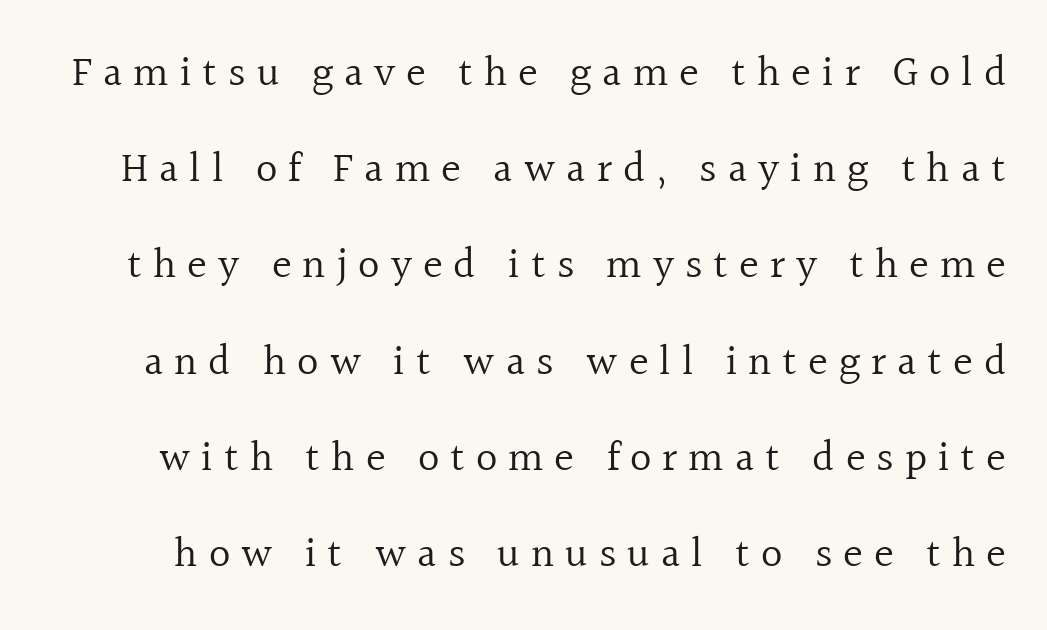
{"serif": "yes", "italic": "no", "bold": "no", "weight": "regular", "width": "normal", "x_height": "medium", "monospaced": "no", "underline": "no", "line_spacing": "loose", "line_spacing_ratio": 2.29, "letter_spacing": "wide", "letter_spacing_em": 0.26, "glyph_px": 42}
